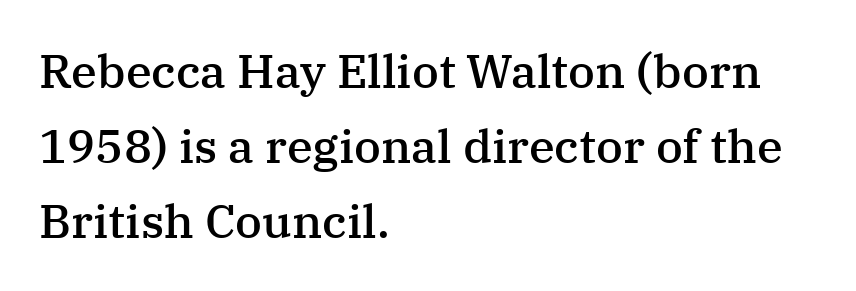
A bare baseline throughout the passage. Each letter keeps its own natural width here, so spacing adapts to shape. Emphasis by weight is partial: semibold. The rows are spaced the way most documents space them.
